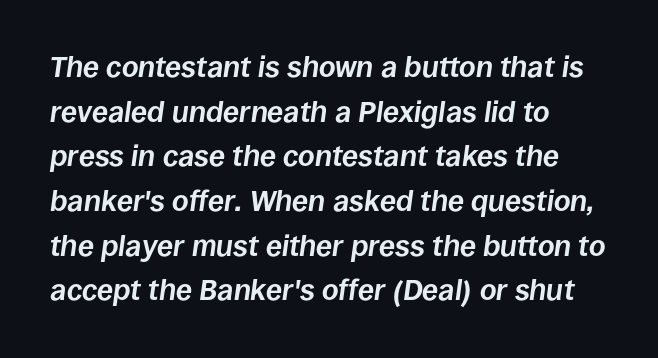
The passage shown is typed in a proportional face where columns would drift. Inter-character spacing is left at the font's built-in metrics. Honestly, the row spacing looks completely unremarkable. Layout note: lines flush left.
